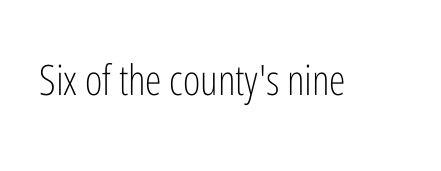
Vertical stems look standard width or narrower in stroke. Nope, no serifs anywhere on these letters. Default kerning and tracking; the words read as compact shapes. A typesetter would mark this as roman, not italic. The space directly below the letters is spotless.
